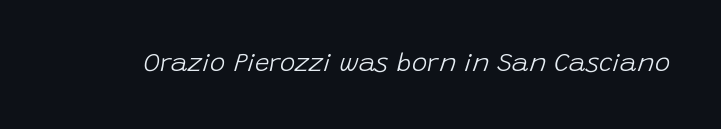
Counters stay open thanks to moderate or lighter strokes. Nothing unusual about the tracking: characters are spaced as the font intends. There's an unmistakable incline to the writing here. Honestly, there is no underline to notice here at all.
